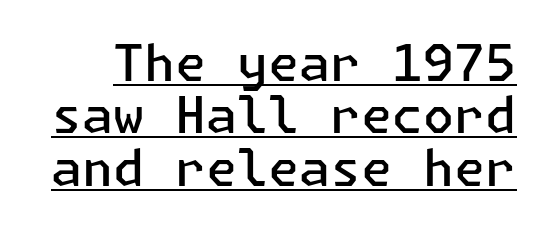
The image shows 50 px semibold sans-serif type, upright; set tight line spacing (1.05x), normal letter spacing, underlined; low stroke contrast and a medium x-height.
